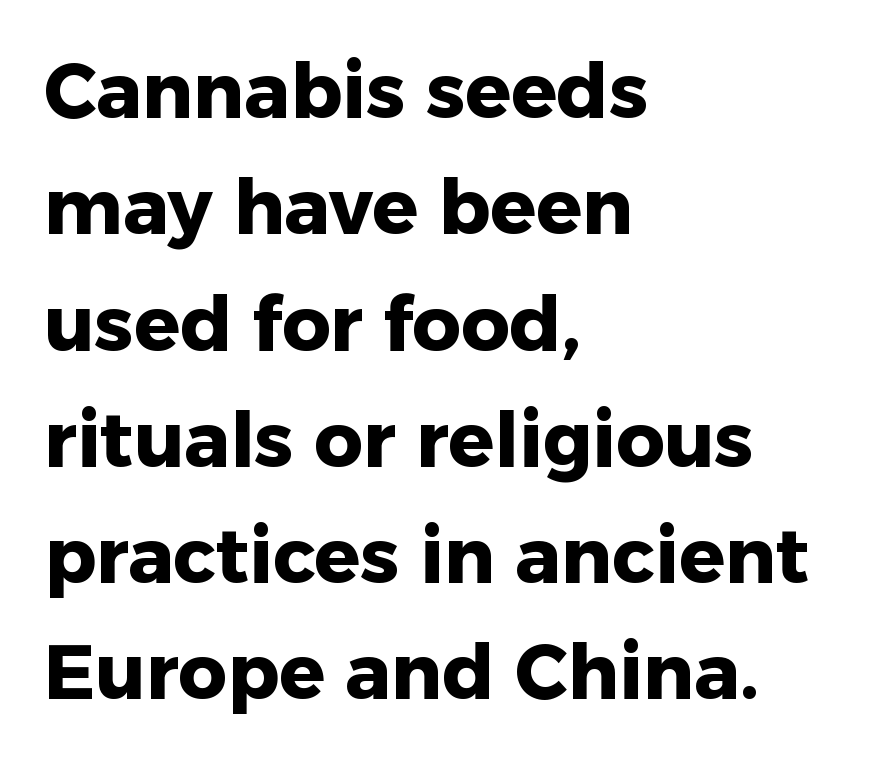
Q: Is the text bold? A: Yes.
Q: Is the text italic (slanted)? A: No, it is upright.
Q: Is the typeface a serif or a sans-serif typeface? A: Sans-serif.
Q: Is the text underlined? A: No.
Q: How is the paragraph aligned? A: Left-aligned.
Q: Is the spacing between letters normal or unusually wide? A: Normal.
Q: Is the spacing between lines tight, normal or loose? A: Normal.
Q: Width (condensed, normal, or wide)? A: Normal.
Q: Stroke contrast? A: Low.
Q: x-height? A: Medium.
Q: Monospaced? A: No.
